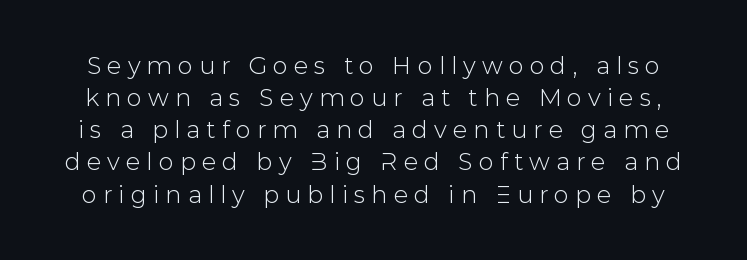
{"italic": "no", "underline": "no", "line_spacing": "normal", "line_spacing_ratio": 1.34, "letter_spacing": "wide", "letter_spacing_em": 0.25, "glyph_px": 24}
